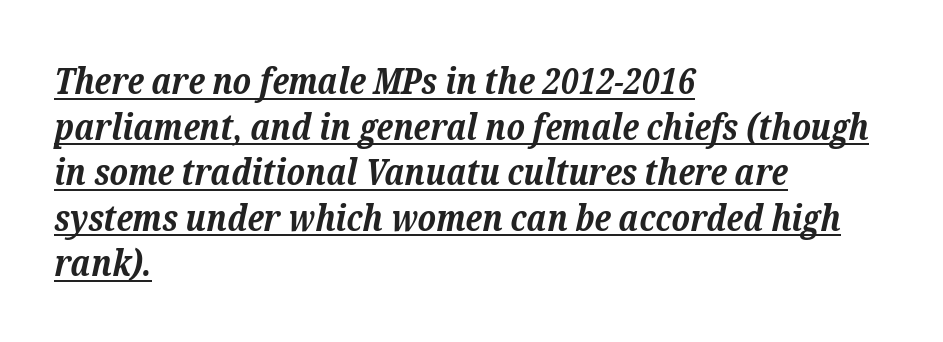
{"serif": "yes", "italic": "yes", "lean": "right", "slant_degrees": 12, "bold": "yes", "weight": "bold", "width": "normal", "stroke_contrast": "low", "x_height": "medium", "monospaced": "no", "underline": "yes", "align": "left", "line_spacing_ratio": 1.23, "letter_spacing": "normal", "letter_spacing_em": 0.0, "glyph_px": 37}
